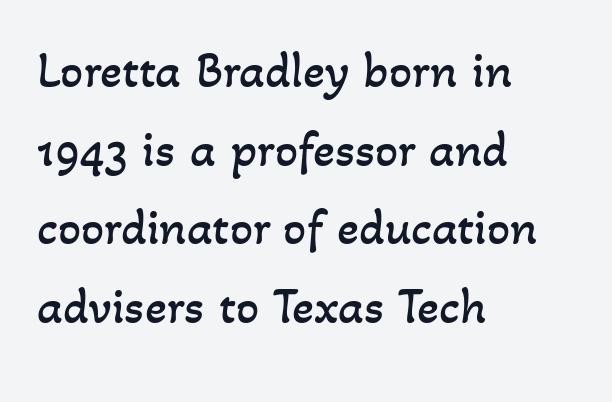
Q: Is the text bold? A: No.
Q: Is the text underlined? A: No.
Q: How is the paragraph aligned? A: Left-aligned.
Q: Is the spacing between letters normal or unusually wide? A: Normal.
Q: Is the spacing between lines tight, normal or loose? A: Normal.
Q: Width (condensed, normal, or wide)? A: Normal.
Q: Stroke contrast? A: Low.
Q: x-height? A: Small.
Q: Monospaced? A: No.
